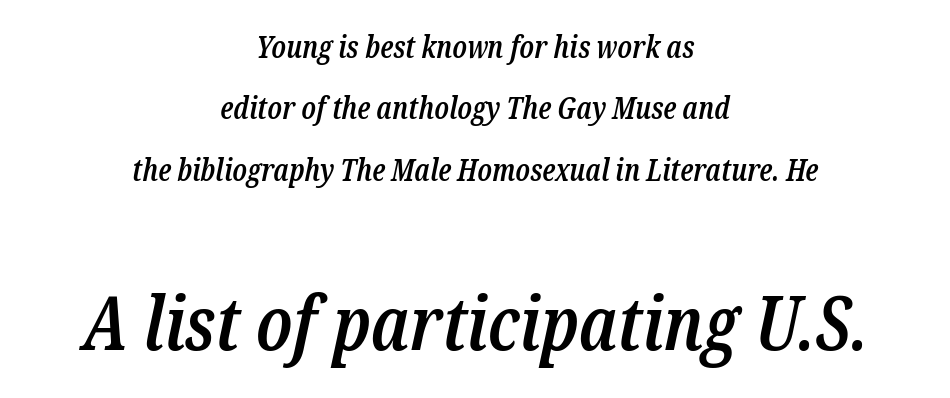
Which of the two is more prominent by size? The second, at the bottom. Tall strokes in this sample are angled rather than plumb. One glance says open: line gaps are wider than usual. Has an underline been added? It has not. Between one letter and the next there's only the usual sliver of space.
